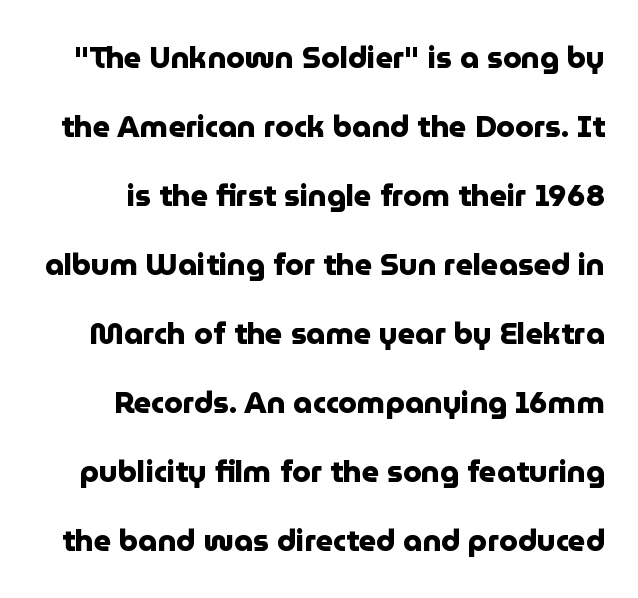
There is no visible air inserted between adjacent glyphs. Compared with an ordinary text face, these strokes are far heavier — a full bold. The lines are spread far apart with generous leading. Think of a printed novel: that variable character pitch is what you see here. The axis of the letterforms is exactly vertical. Classification — sans serif.
